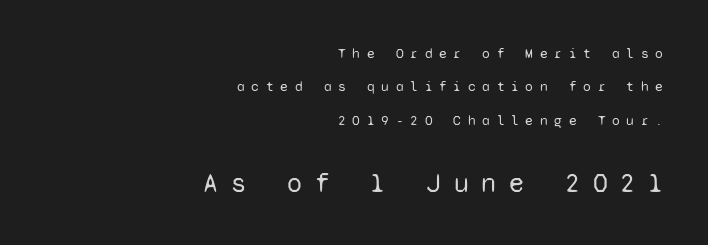
{"italic": "no", "bold": "no", "underline": "no", "align": "right", "line_spacing": "loose", "line_spacing_ratio": 2.39, "letter_spacing": "wide", "letter_spacing_em": 0.48, "larger_block": "second", "size_ratio": 1.93, "glyph_px": 27}
